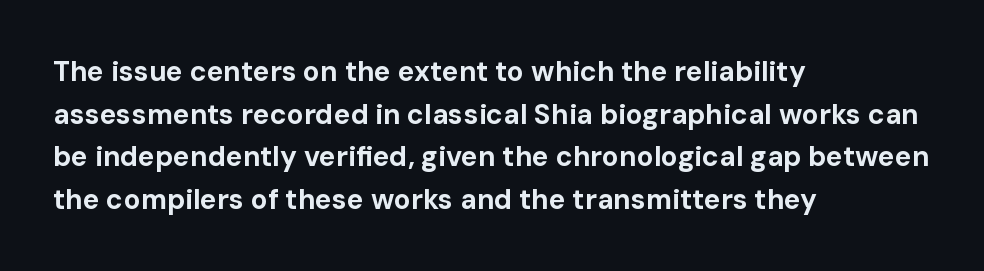
Q: Is the text bold? A: Yes.
Q: Is the text italic (slanted)? A: No, it is upright.
Q: Is the typeface a serif or a sans-serif typeface? A: Sans-serif.
Q: Is the text underlined? A: No.
Q: How is the paragraph aligned? A: Left-aligned.
Q: Is the spacing between letters normal or unusually wide? A: Normal.
Q: Is the spacing between lines tight, normal or loose? A: Normal.
Q: Width (condensed, normal, or wide)? A: Normal.
Q: Stroke contrast? A: Low.
Q: x-height? A: Medium.
Q: Monospaced? A: No.
